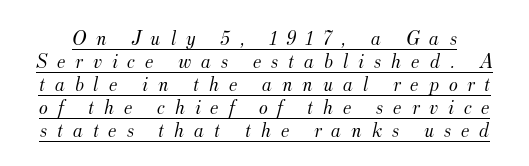
{"italic": "yes", "lean": "right", "slant_degrees": 12, "bold": "no", "underline": "yes", "line_spacing": "tight", "line_spacing_ratio": 1.1, "letter_spacing": "wide", "letter_spacing_em": 0.47, "glyph_px": 21}
